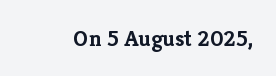
Notice how thick the strokes are: this is what a full bold looks like. In terms of letterspacing, this is plain default setting. The specimen omits any rule beneath the text block's lines. The lettering stays uniformly vertical, giving the passage a roman look.
